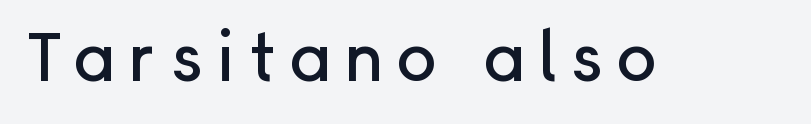
The image shows 68 px sans-serif type, upright; set not underlined; low stroke contrast and a medium x-height.
